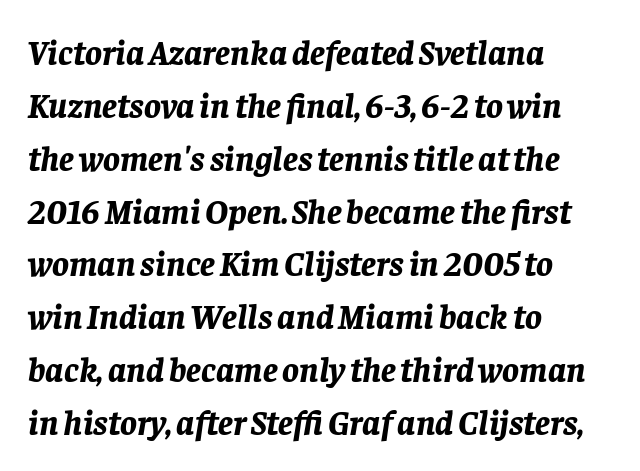
A full-strength bold gives these letters their thick strokes. Yep, that's italic — everything's leaning. Clear beneath every line of the passage. The space between consecutive lines is moderate. Short note: letters normally spaced.
